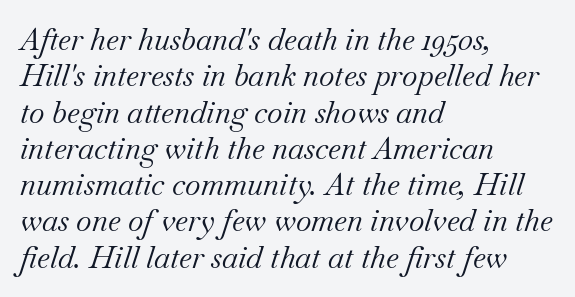
The image shows 30 px regular-weight serif type, italic (leaning right); set left-aligned, line spacing 1.21x, normal letter spacing, not underlined; medium stroke contrast and a small x-height.
